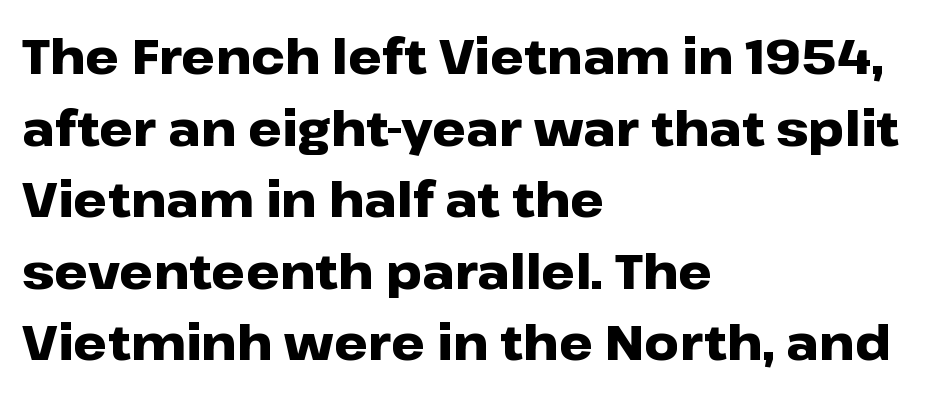
No extra tracking has been applied to these lines. These lines were composed using upright roman letters. Every row of glyphs begins at an identical x-position on the left. The line-height multiplier appears to be the usual default. Nope, no serifs anywhere on these letters. The typesetting leans heavy: a genuine bold.
